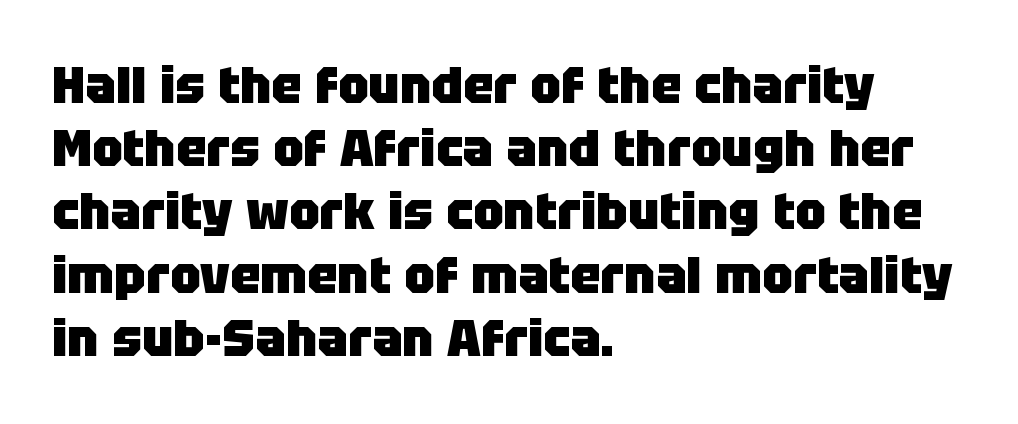
{"serif": "no", "italic": "no", "bold": "yes", "weight": "heavy", "width": "normal", "stroke_contrast": "low", "x_height": "large", "monospaced": "no", "underline": "no", "align": "left", "line_spacing_ratio": 1.24, "letter_spacing": "normal", "letter_spacing_em": 0.0, "glyph_px": 51}
